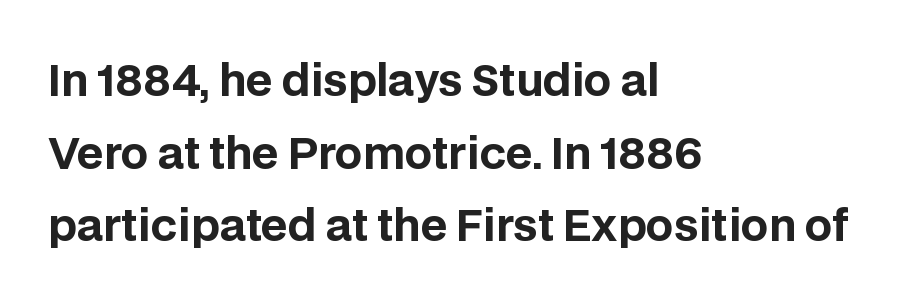
{"serif": "no", "italic": "no", "bold": "yes", "weight": "bold", "width": "normal", "stroke_contrast": "low", "x_height": "large", "monospaced": "no", "underline": "no", "align": "left", "line_spacing": "normal", "line_spacing_ratio": 1.69, "letter_spacing": "normal", "letter_spacing_em": 0.0, "glyph_px": 43}
